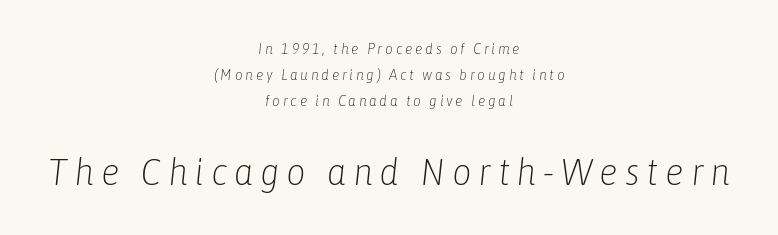
The image shows 38 px light, condensed type, italic (leaning right); set centered, line spacing 1.75x, not underlined; the second (bottom) block is 2.53x larger; low stroke contrast and a medium x-height.
